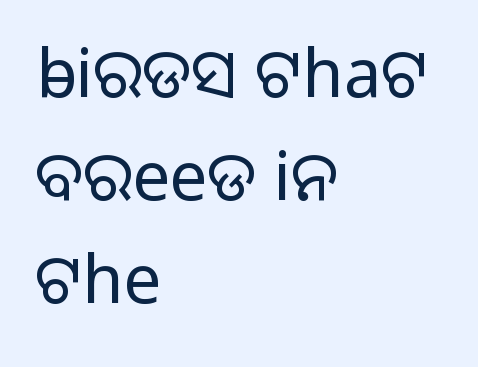
A sans-serif font was chosen for this passage. Type without underlining. Spacing verdict: proportional, widths tailored to each character. Every character sits straight up, as roman type does. The characters are drawn with everyday or finer stroke widths. Does the copy run flush right? No — it runs flush left.
